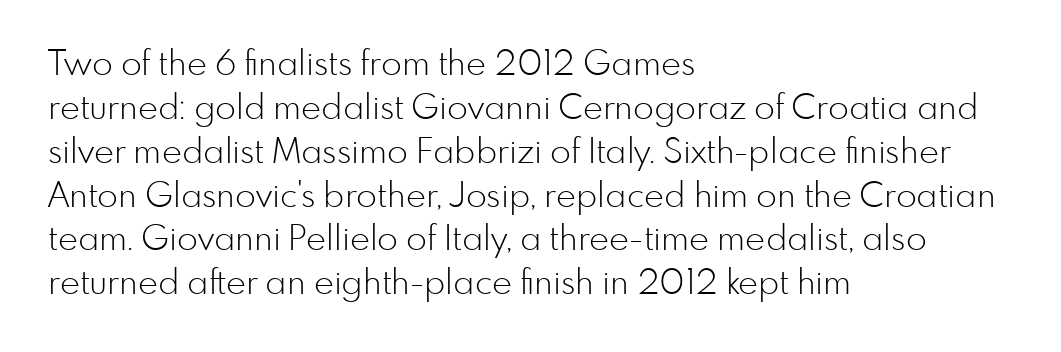
The image shows 34 px light sans-serif type, upright; set left-aligned, normal line spacing (1.29x), normal letter spacing, not underlined; low stroke contrast and a small x-height.
